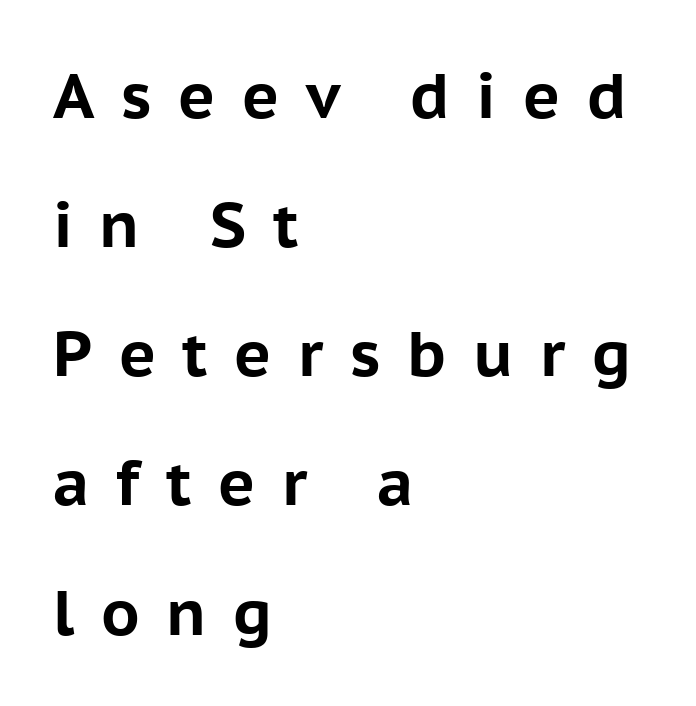
Q: Is the text bold? A: Yes.
Q: Is the text italic (slanted)? A: No, it is upright.
Q: Is the typeface a serif or a sans-serif typeface? A: Sans-serif.
Q: Is the text underlined? A: No.
Q: How is the paragraph aligned? A: Left-aligned.
Q: Is the spacing between letters normal or unusually wide? A: Unusually wide.
Q: Is the spacing between lines tight, normal or loose? A: Loose.
Q: Width (condensed, normal, or wide)? A: Normal.
Q: Stroke contrast? A: Low.
Q: x-height? A: Medium.
Q: Monospaced? A: No.
